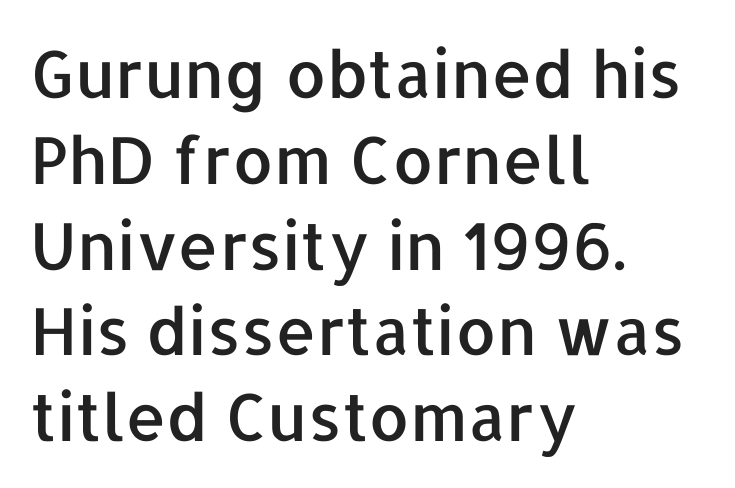
Q: Is the text italic (slanted)? A: No, it is upright.
Q: Is the typeface a serif or a sans-serif typeface? A: Sans-serif.
Q: Is the text underlined? A: No.
Q: How is the paragraph aligned? A: Left-aligned.
Q: Is the spacing between letters normal or unusually wide? A: Normal.
Q: Is the spacing between lines tight, normal or loose? A: Normal.
Q: Width (condensed, normal, or wide)? A: Normal.
Q: Stroke contrast? A: Low.
Q: x-height? A: Medium.
Q: Monospaced? A: No.
